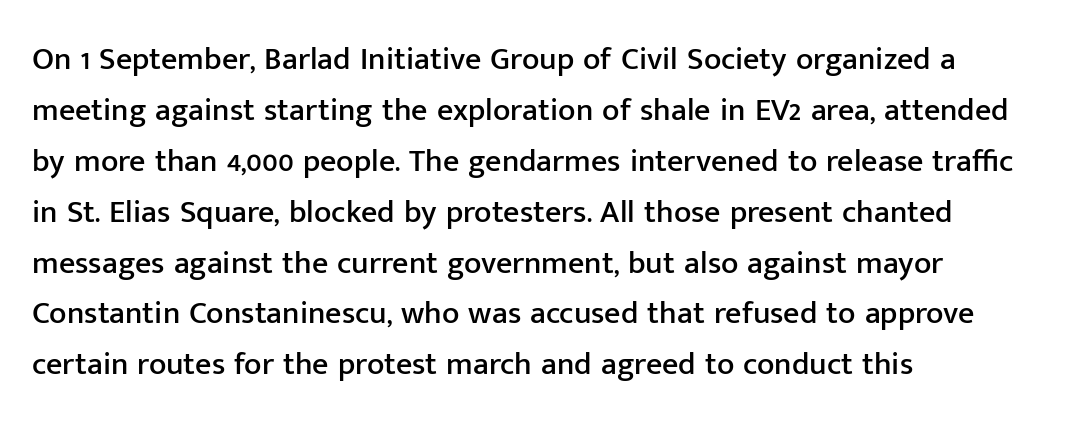
The image shows 32 px sans-serif type, upright; set left-aligned, normal line spacing (1.59x), normal letter spacing, not underlined; low stroke contrast and a medium x-height.
